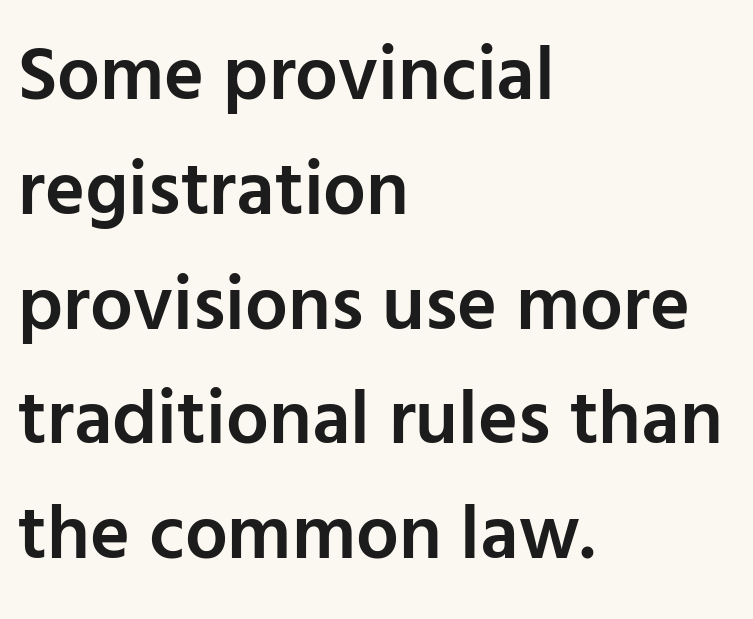
The image shows 76 px semibold sans-serif type, upright; set left-aligned, normal line spacing (1.51x), normal letter spacing, not underlined; low stroke contrast and a medium x-height.
